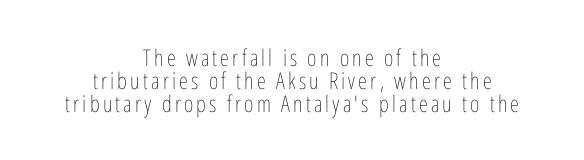
Teacher's note: observe the equal gaps on both sides — that is centered alignment. The typography opts for an upright posture over an oblique one. Underline: absent. The line-height multiplier appears low, near solid setting. The typeface has the unassuming heft of standard copy or less.
